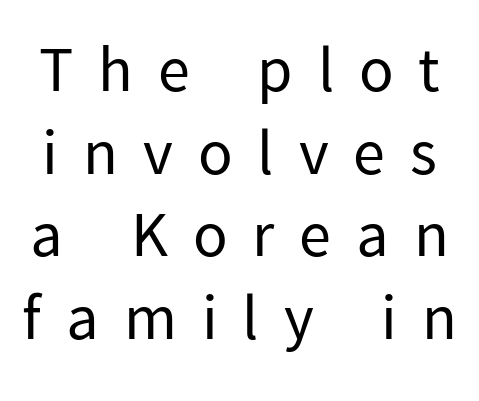
Q: Is the text bold? A: No.
Q: Is the text italic (slanted)? A: No, it is upright.
Q: Is the typeface a serif or a sans-serif typeface? A: Sans-serif.
Q: Is the text underlined? A: No.
Q: Is the spacing between letters normal or unusually wide? A: Unusually wide.
Q: Is the spacing between lines tight, normal or loose? A: Normal.
Q: Width (condensed, normal, or wide)? A: Normal.
Q: Stroke contrast? A: Low.
Q: x-height? A: Medium.
Q: Monospaced? A: No.
